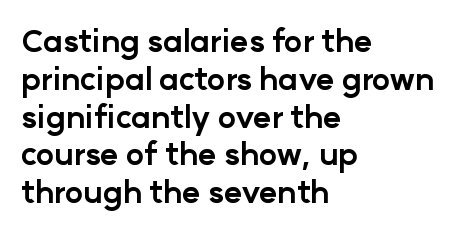
Q: Is the text bold? A: Yes.
Q: Is the text italic (slanted)? A: No, it is upright.
Q: Is the typeface a serif or a sans-serif typeface? A: Sans-serif.
Q: Is the text underlined? A: No.
Q: How is the paragraph aligned? A: Left-aligned.
Q: Is the spacing between letters normal or unusually wide? A: Normal.
Q: Width (condensed, normal, or wide)? A: Normal.
Q: Stroke contrast? A: Low.
Q: x-height? A: Medium.
Q: Monospaced? A: No.
